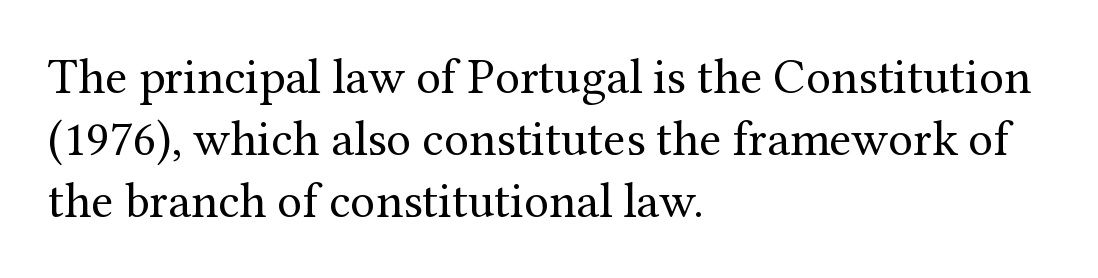
Q: Is the text bold? A: No.
Q: Is the text italic (slanted)? A: No, it is upright.
Q: Is the typeface a serif or a sans-serif typeface? A: Serif.
Q: Is the text underlined? A: No.
Q: How is the paragraph aligned? A: Left-aligned.
Q: Is the spacing between letters normal or unusually wide? A: Normal.
Q: Width (condensed, normal, or wide)? A: Normal.
Q: Stroke contrast? A: Medium.
Q: x-height? A: Medium.
Q: Monospaced? A: No.
